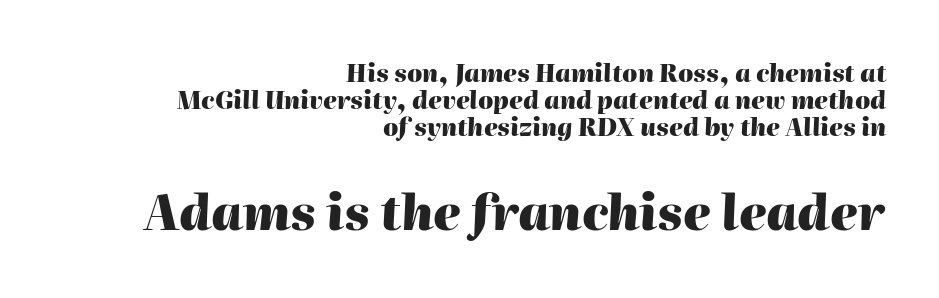
The image shows 48 px heavy type, italic (leaning right); set right-aligned, tight line spacing (1.13x), normal letter spacing, not underlined; the second (bottom) block is 2.0x larger; high stroke contrast and a medium x-height.
